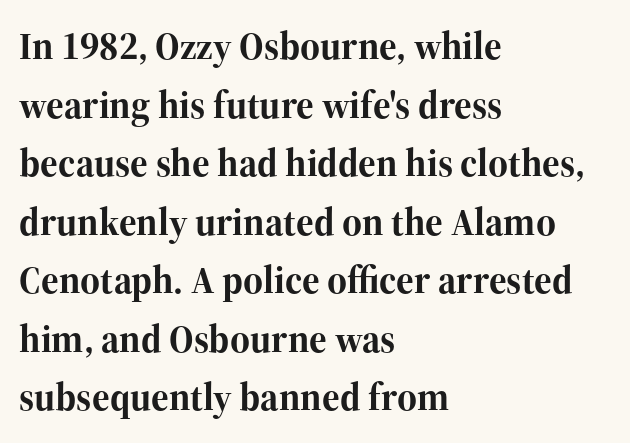
Typographically, this falls in the serif category. Notice how the stems are strictly vertical — no italics here. Strong, thick strokes mark this as bold type. Evenly set lines give the paragraph a standard silhouette. The rendering uses natural spacing where letterforms have individual widths. Descenders hang freely into open space.
